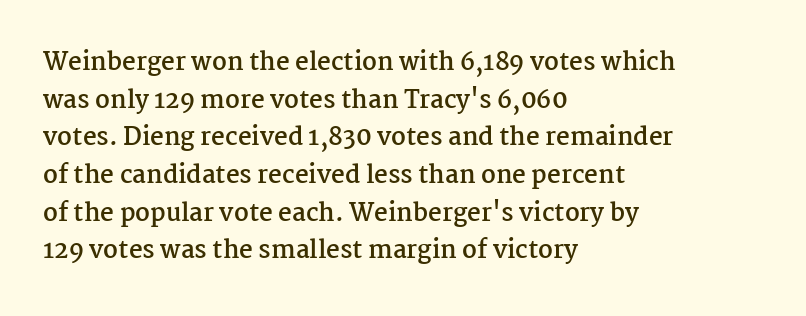
Heavy, bold letterforms. Quick note: underline off. The space between consecutive lines is moderate. This is roman type, the default non-slanted kind. The compositor pushed each line to the left boundary.
